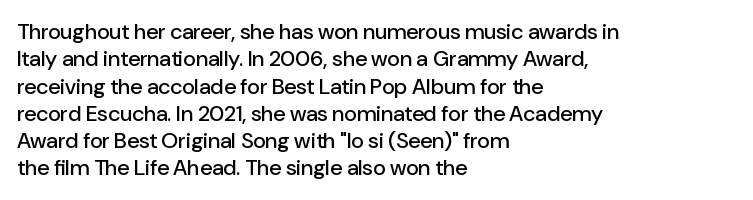
{"italic": "no", "underline": "no", "align": "left", "line_spacing_ratio": 1.24, "letter_spacing": "normal", "letter_spacing_em": 0.0, "glyph_px": 22}
